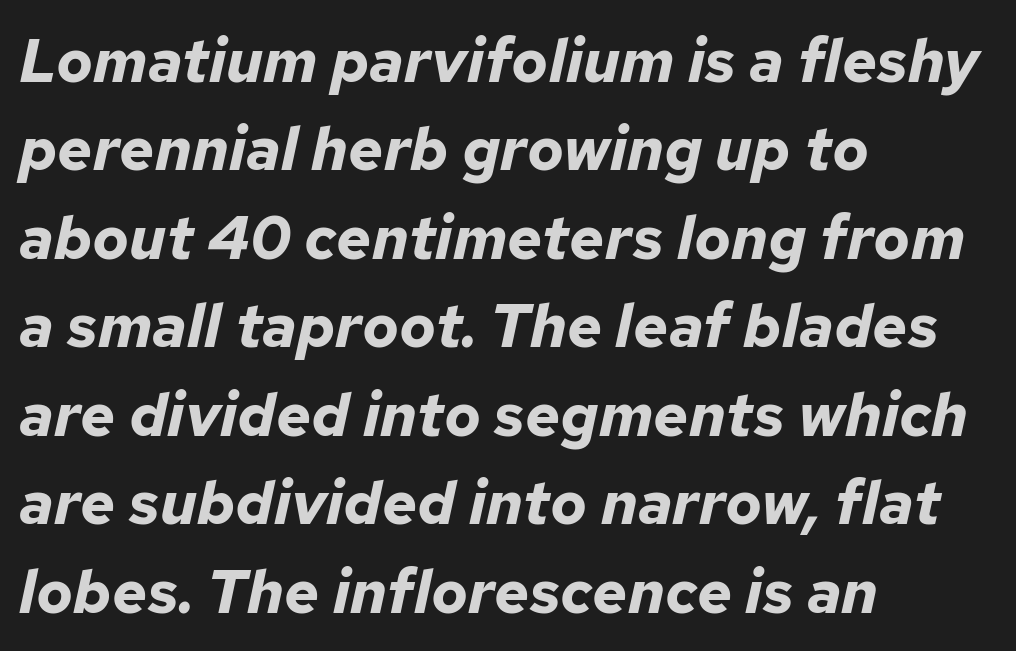
Honestly, there is no underline to notice here at all. A normal amount of white space separates one row of letters from the next. This is heavy type, rendered in bold. Here the glyphs are tracked normally, forming tight word shapes. The passage shown leans; its letterforms are oblique.
